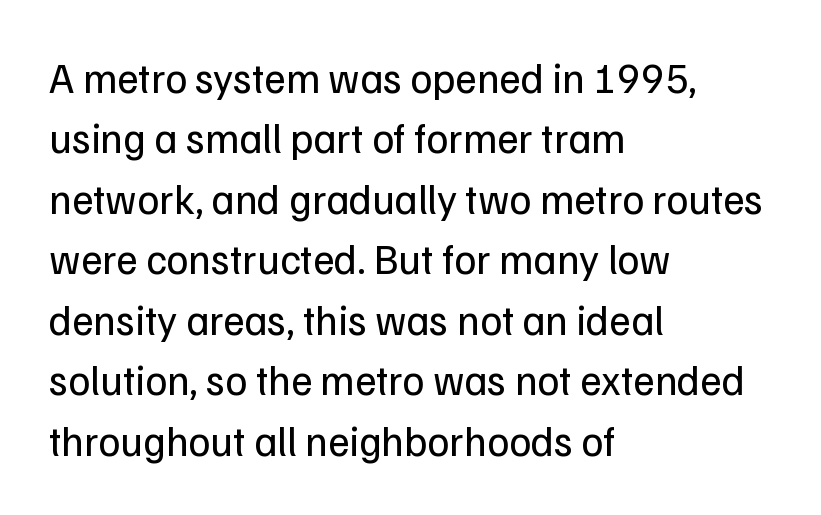
{"serif": "no", "italic": "no", "bold": "no", "weight": "regular", "width": "normal", "stroke_contrast": "low", "x_height": "medium", "monospaced": "no", "underline": "no", "align": "left", "line_spacing": "normal", "line_spacing_ratio": 1.44, "letter_spacing": "normal", "letter_spacing_em": 0.0, "glyph_px": 42}
